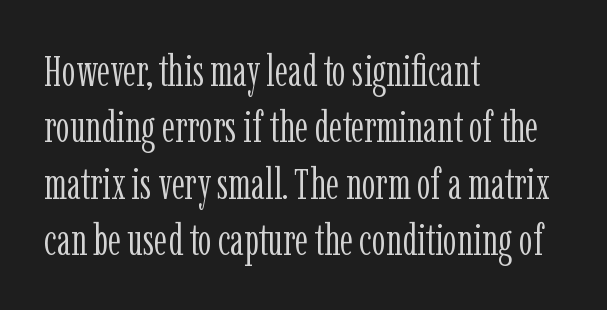
Q: Is the text bold? A: No.
Q: Is the text italic (slanted)? A: No, it is upright.
Q: Is the typeface a serif or a sans-serif typeface? A: Serif.
Q: Is the text underlined? A: No.
Q: How is the paragraph aligned? A: Left-aligned.
Q: Is the spacing between letters normal or unusually wide? A: Normal.
Q: Is the spacing between lines tight, normal or loose? A: Normal.
Q: Width (condensed, normal, or wide)? A: Condensed.
Q: Stroke contrast? A: Low.
Q: x-height? A: Medium.
Q: Monospaced? A: No.
